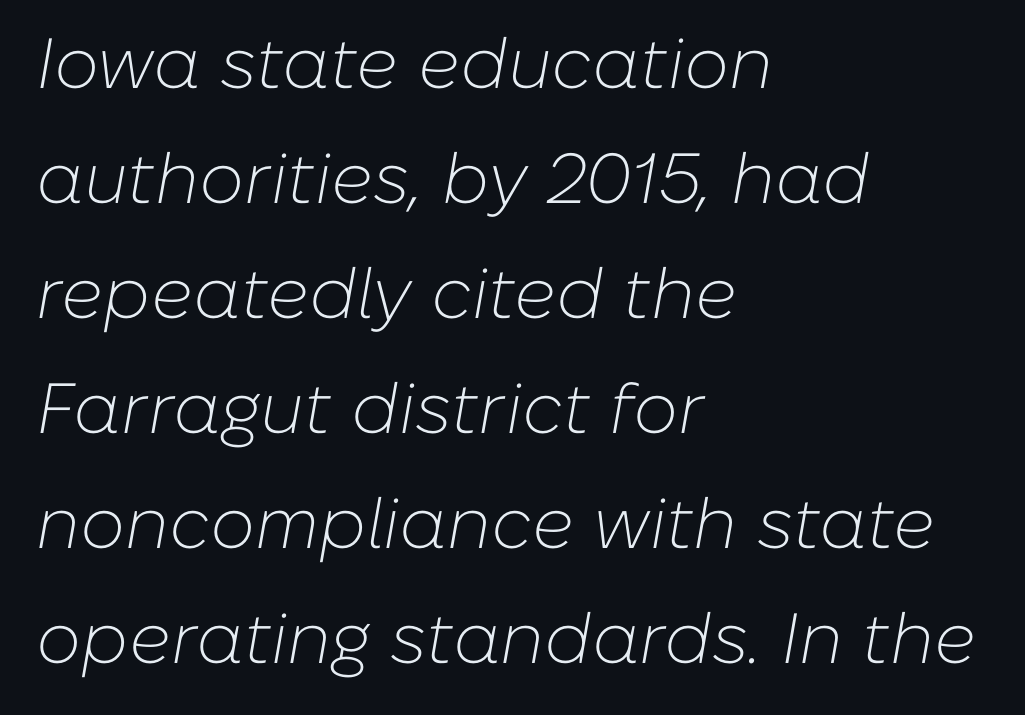
{"italic": "yes", "lean": "right", "slant_degrees": 10, "bold": "no", "weight": "light", "width": "normal", "stroke_contrast": "low", "x_height": "medium", "monospaced": "no", "underline": "no", "align": "left", "line_spacing": "normal", "line_spacing_ratio": 1.62, "letter_spacing": "normal", "letter_spacing_em": 0.0, "glyph_px": 71}
